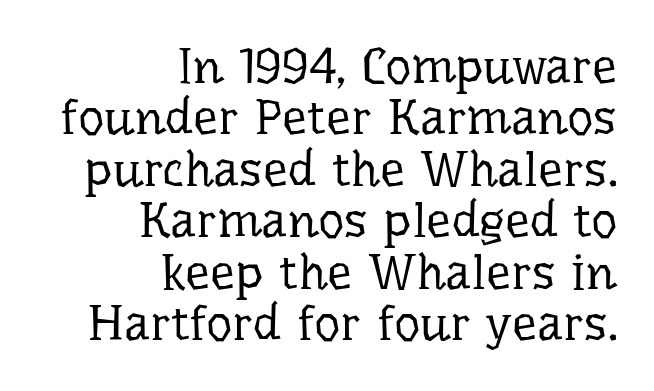
{"serif": "yes", "italic": "no", "bold": "no", "weight": "regular", "width": "normal", "stroke_contrast": "low", "x_height": "medium", "monospaced": "no", "underline": "no", "align": "right", "line_spacing": "tight", "line_spacing_ratio": 1.03, "letter_spacing": "normal", "letter_spacing_em": 0.0, "glyph_px": 50}
